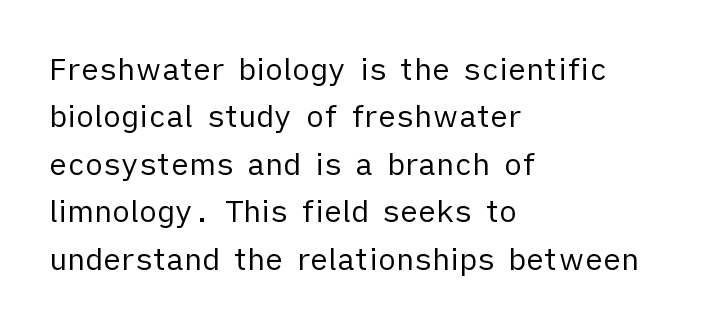
The gaps between neighbouring characters are ordinary and unremarkable. This sample is left-justified, so line endings fall wherever the words run out. Does the type have serifs? No, each stem ends abruptly. Honestly, there is no underline to notice here at all. No heavy texture on the line: the type isn't bold.
